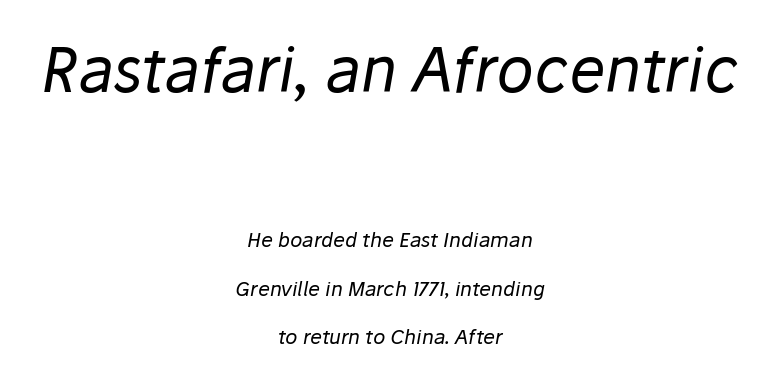
Q: Is the text bold? A: No.
Q: Is the text italic (slanted)? A: Yes, it leans right by about 10 degrees.
Q: Is the text underlined? A: No.
Q: How is the paragraph aligned? A: Centered.
Q: Is the spacing between letters normal or unusually wide? A: Normal.
Q: Is the spacing between lines tight, normal or loose? A: Loose.
Q: Which block of text is set in a larger size, the first (top) or the second (bottom)? A: The first (top) one.
Q: Width (condensed, normal, or wide)? A: Normal.
Q: Stroke contrast? A: Low.
Q: x-height? A: Medium.
Q: Monospaced? A: No.
